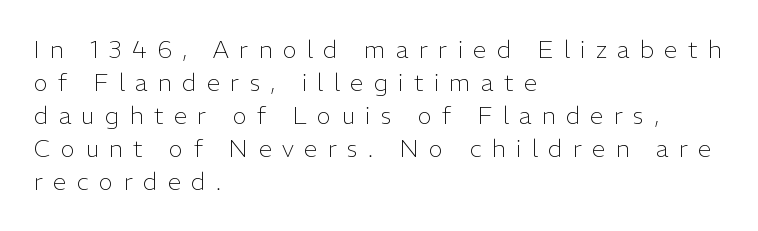
Q: Is the text bold? A: No.
Q: Is the text italic (slanted)? A: No, it is upright.
Q: Is the text underlined? A: No.
Q: How is the paragraph aligned? A: Left-aligned.
Q: Is the spacing between letters normal or unusually wide? A: Unusually wide.
Q: Is the spacing between lines tight, normal or loose? A: Normal.
